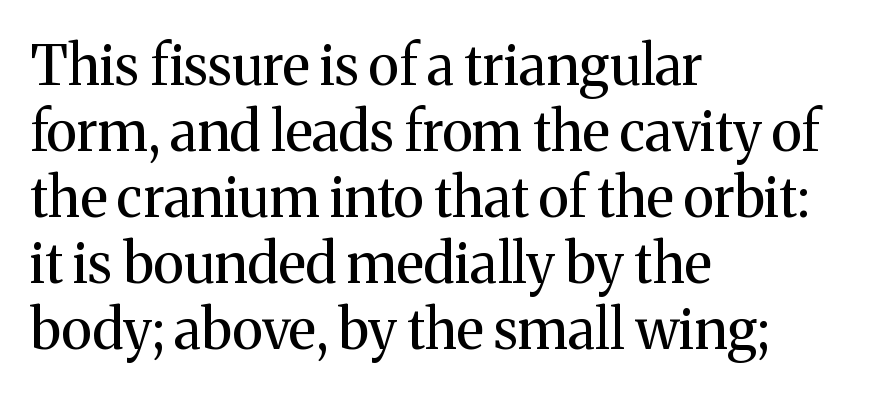
{"serif": "yes", "italic": "no", "bold": "no", "weight": "regular", "width": "normal", "stroke_contrast": "medium", "x_height": "medium", "monospaced": "no", "underline": "no", "align": "left", "line_spacing_ratio": 1.2, "letter_spacing": "normal", "letter_spacing_em": 0.0, "glyph_px": 55}
